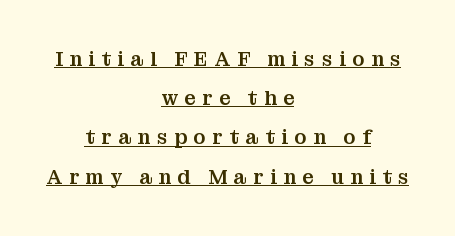
The image shows 20 px text type, upright; set centered, loose line spacing (1.96x), unusually wide letter spacing (+0.33 em), underlined.
